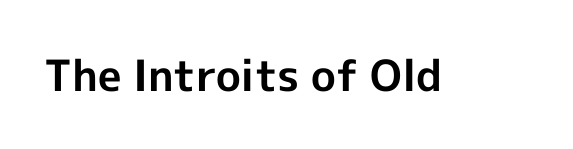
The image shows 43 px bold sans-serif type, upright; set normal letter spacing, not underlined; a medium x-height.
